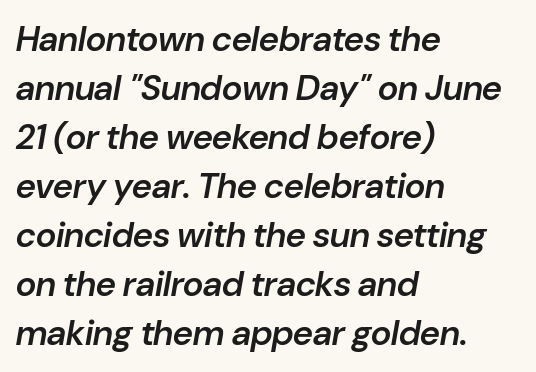
Decoration check: the copy has no underline. Notice how the stems are inclined rather than vertical — that's the hallmark of italics. The passage shown is typed in a proportional face where columns would drift. I'd describe the lettering as semibold — firm but not a full bold. The letterforms sit shoulder to shoulder at normal distance.
